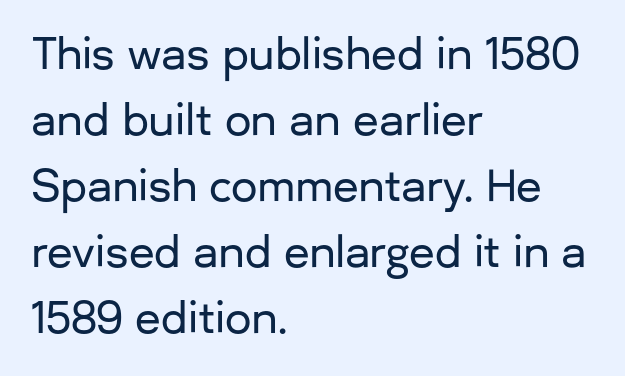
These lines are rendered in a variable-pitch font. The rendering keeps characters at their native spacing. A normal amount of white space separates one row of letters from the next. Are there feet on the stems? There aren't — it's a sans. Does the lettering tilt? It doesn't — this is upright. Underlining? Definitely not there.
